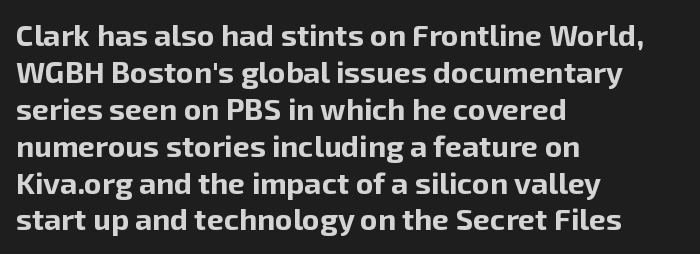
The image shows 30 px bold sans-serif type, upright; set left-aligned, line spacing 1.23x, normal letter spacing, not underlined; low stroke contrast and a medium x-height.
